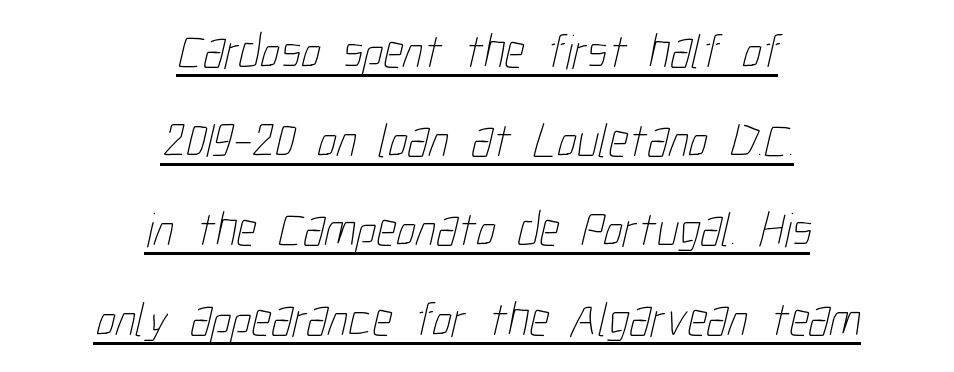
{"bold": "no", "weight": "thin", "width": "condensed", "stroke_contrast": "low", "x_height": "medium", "monospaced": "no", "underline": "yes", "align": "center", "line_spacing_ratio": 1.82, "letter_spacing": "normal", "letter_spacing_em": 0.0, "glyph_px": 49}
